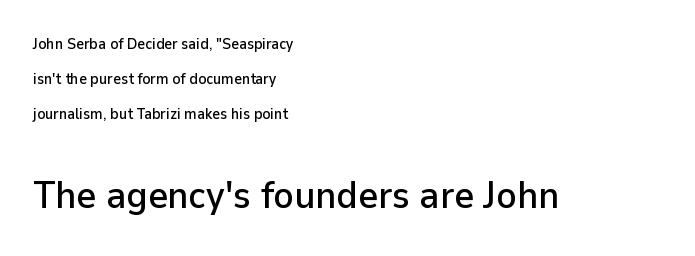
{"serif": "no", "italic": "no", "width": "normal", "stroke_contrast": "low", "x_height": "medium", "monospaced": "no", "underline": "no", "align": "left", "line_spacing": "loose", "line_spacing_ratio": 2.35, "letter_spacing": "normal", "letter_spacing_em": 0.0, "larger_block": "second", "size_ratio": 2.53, "glyph_px": 38}
